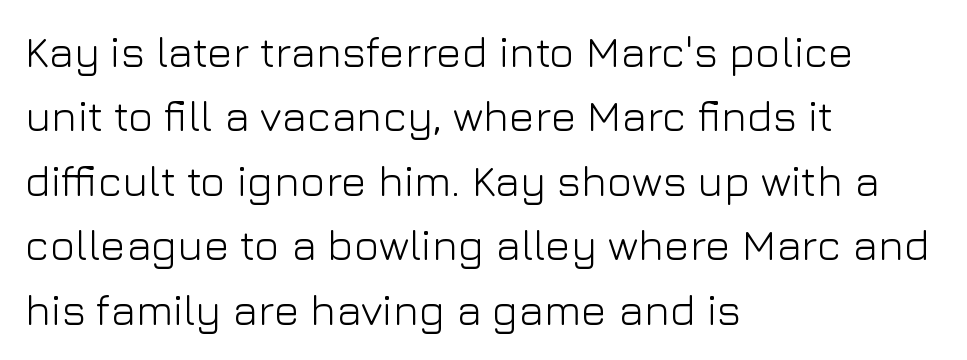
Standard letterfit; no display-style spreading of the glyphs. These lines are rendered in a variable-pitch font. No chunkiness to these letters — they're not bold. The letters stand upright; this is a roman face. Short and long lines alike share a common starting point at left.
